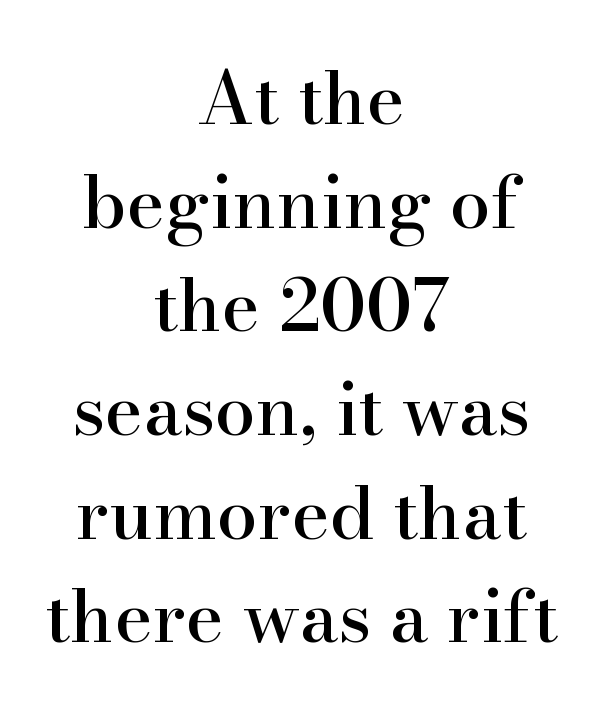
The area under the type is left untouched. Letter spacing: default. These lines were composed using upright roman letters. Examine the stroke ends and you'll spot serifs. Line starts and ends both wander, symmetrically.
